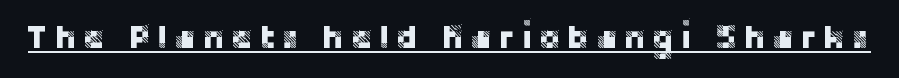
The rendering uses natural spacing where letterforms have individual widths. Underline: present. This is the regular roman posture of the typeface. Nope, no serifs anywhere on these letters.
